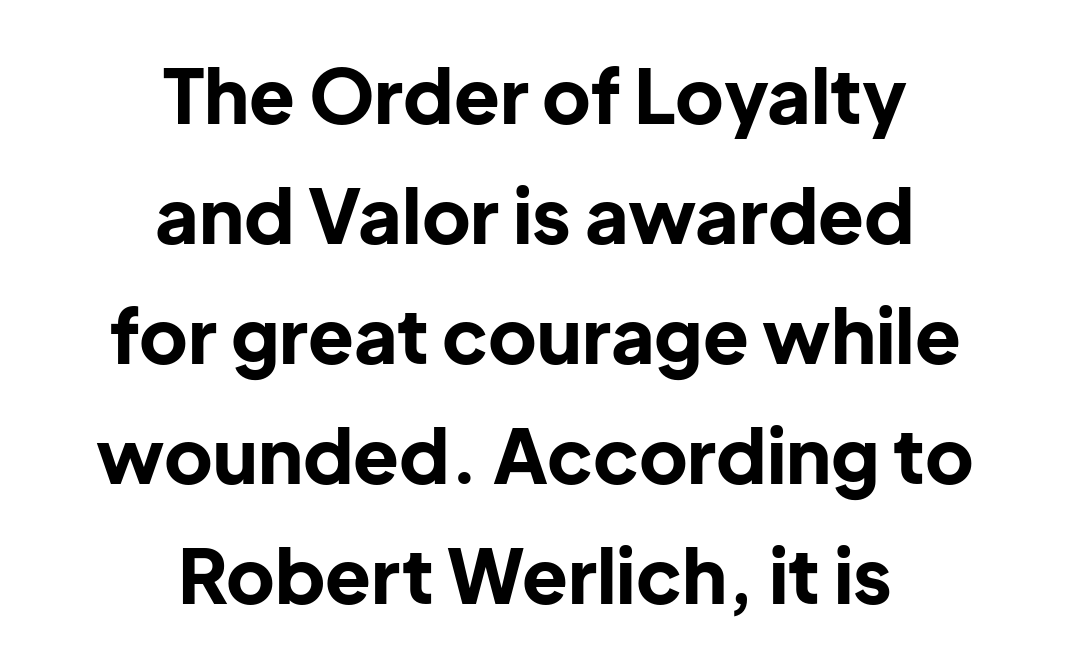
{"serif": "no", "italic": "no", "bold": "yes", "weight": "bold", "width": "normal", "stroke_contrast": "low", "x_height": "medium", "monospaced": "no", "underline": "no", "align": "center", "line_spacing": "normal", "line_spacing_ratio": 1.6, "letter_spacing": "normal", "letter_spacing_em": 0.0, "glyph_px": 75}
